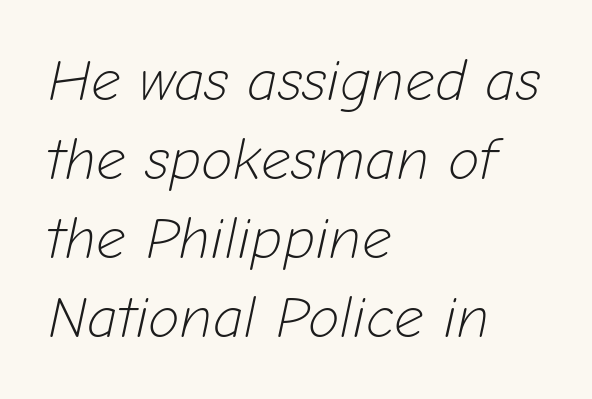
The image shows 58 px light type, italic (leaning right); set left-aligned, normal line spacing (1.36x), normal letter spacing, not underlined; low stroke contrast and a medium x-height.
